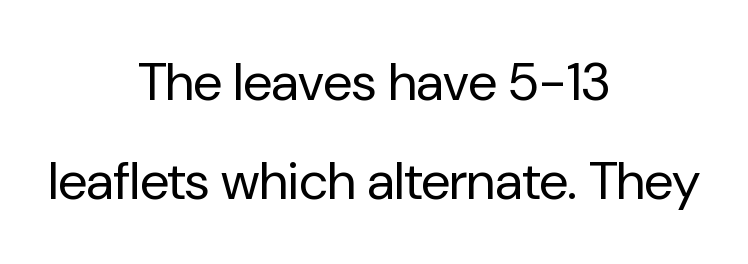
{"serif": "no", "italic": "no", "bold": "no", "weight": "regular", "width": "normal", "stroke_contrast": "low", "x_height": "medium", "monospaced": "no", "underline": "no", "align": "center", "line_spacing_ratio": 1.87, "letter_spacing": "normal", "letter_spacing_em": 0.0, "glyph_px": 53}
